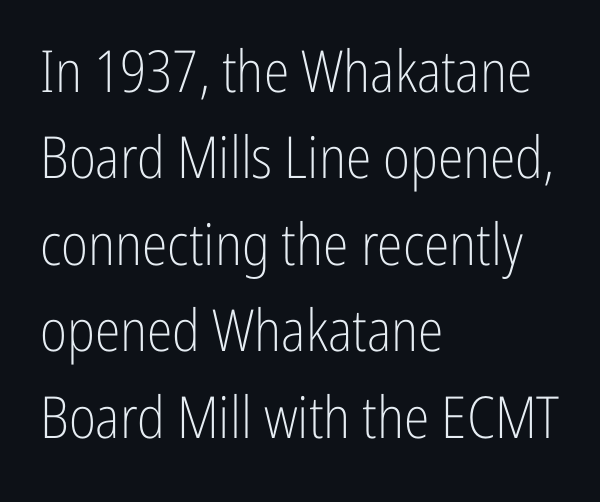
Upright lettering throughout. Nobody touched the tracking dial on this one. Summary of vertical rhythm: regular, with standard interline spacing. The paragraph has a hard left edge and a soft right edge.
